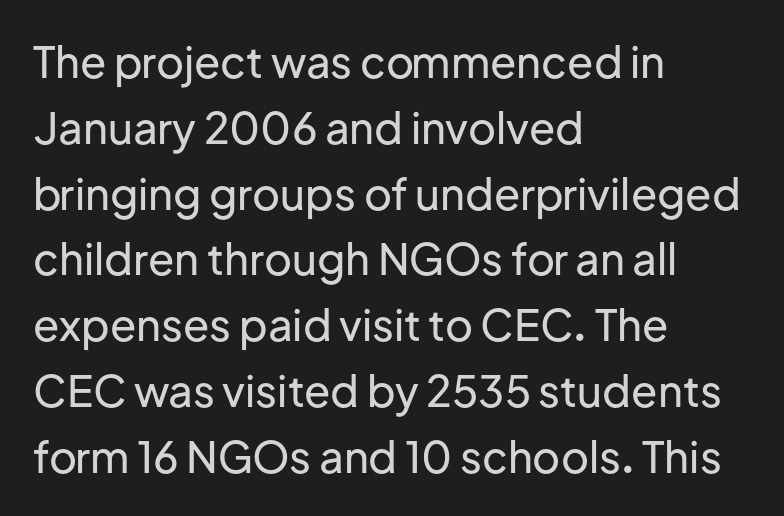
The face used here is proportionally spaced, like ordinary book or web type. Stroke terminals: plain, sans-serif. Baseline-to-baseline distance is the conventional proportion of letter height. Tall strokes in this sample are plumb rather than angled. The line texture is even and compact thanks to regular tracking.
